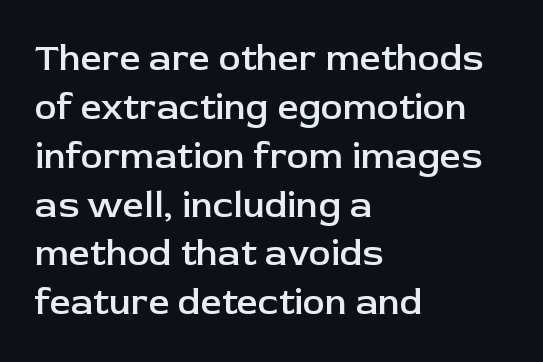
This is roman type, the default non-slanted kind. Horizontal bands of white between lines are of average thickness. What kind of face is this? One without serifs — a sans. Is the type bold? Partly — it's a semibold, heavier than regular but not fully bold.
